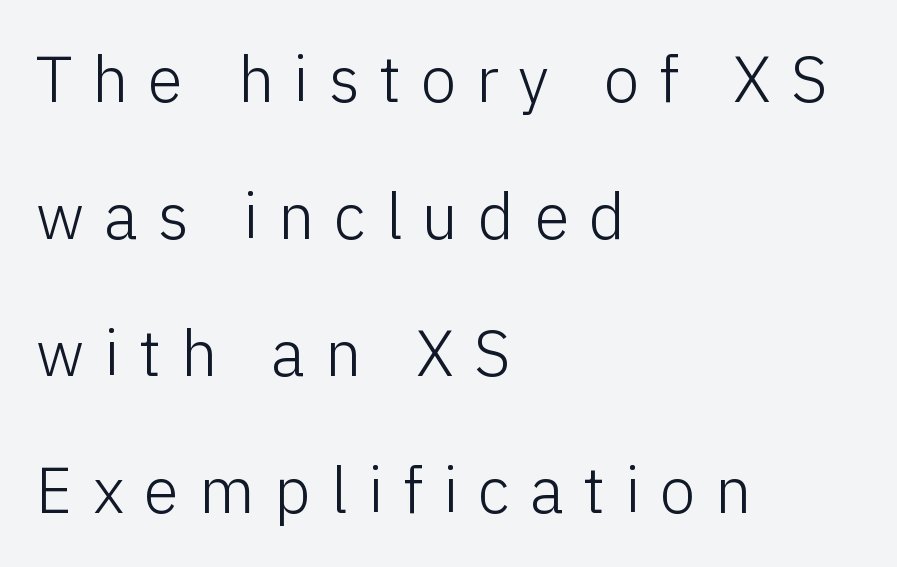
The image shows 64 px light sans-serif type, upright; set left-aligned, loose line spacing (2.14x), unusually wide letter spacing (+0.31 em), not underlined; low stroke contrast and a medium x-height.
